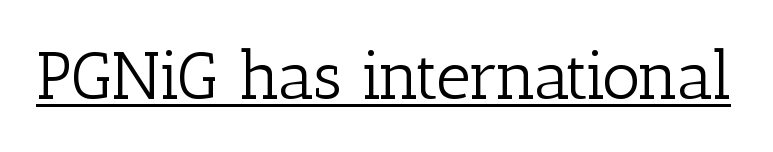
The image shows 67 px light serif type, upright; set normal letter spacing, underlined; low stroke contrast and a medium x-height.
